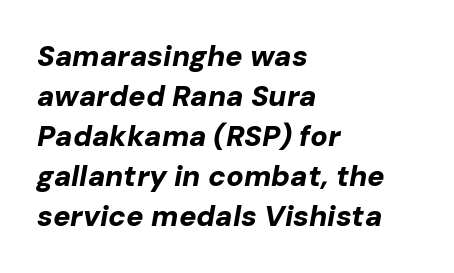
Q: Is the text bold? A: Yes.
Q: Is the text italic (slanted)? A: Yes, it leans right by about 10 degrees.
Q: Is the text underlined? A: No.
Q: How is the paragraph aligned? A: Left-aligned.
Q: Is the spacing between letters normal or unusually wide? A: Normal.
Q: Is the spacing between lines tight, normal or loose? A: Normal.
Q: Width (condensed, normal, or wide)? A: Normal.
Q: Stroke contrast? A: Low.
Q: x-height? A: Medium.
Q: Monospaced? A: No.
